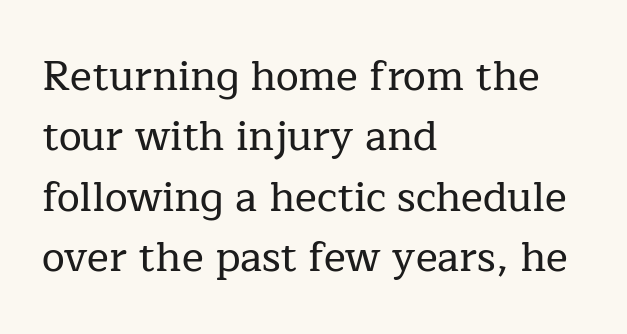
Q: Is the text italic (slanted)? A: No, it is upright.
Q: Is the typeface a serif or a sans-serif typeface? A: Serif.
Q: Is the text underlined? A: No.
Q: How is the paragraph aligned? A: Left-aligned.
Q: Is the spacing between letters normal or unusually wide? A: Normal.
Q: Is the spacing between lines tight, normal or loose? A: Normal.
Q: Width (condensed, normal, or wide)? A: Normal.
Q: Stroke contrast? A: Low.
Q: x-height? A: Medium.
Q: Monospaced? A: No.
